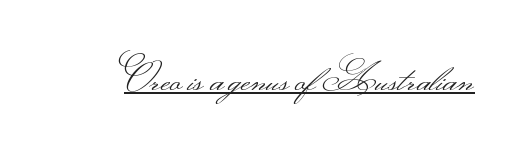
{"serif": "no", "bold": "no", "weight": "light", "width": "wide", "stroke_contrast": "medium", "monospaced": "no", "underline": "yes", "letter_spacing": "normal", "letter_spacing_em": 0.0, "glyph_px": 38}
